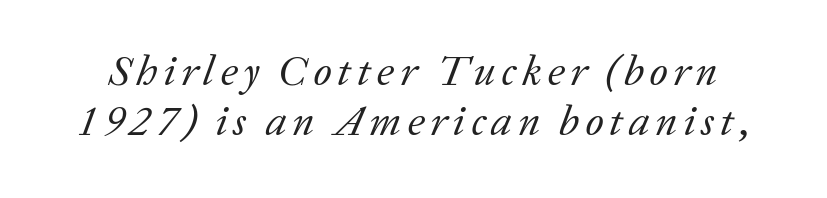
Q: Is the text bold? A: No.
Q: Is the text italic (slanted)? A: Yes, it leans right by about 20 degrees.
Q: Is the typeface a serif or a sans-serif typeface? A: Serif.
Q: Is the text underlined? A: No.
Q: Width (condensed, normal, or wide)? A: Normal.
Q: Stroke contrast? A: Low.
Q: x-height? A: Medium.
Q: Monospaced? A: No.
